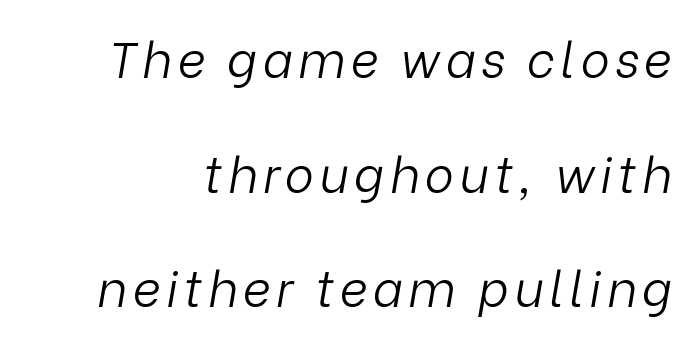
Q: Is the text bold? A: No.
Q: Is the text italic (slanted)? A: Yes, it leans right by about 9 degrees.
Q: Is the text underlined? A: No.
Q: Is the spacing between lines tight, normal or loose? A: Loose.
Q: Width (condensed, normal, or wide)? A: Normal.
Q: Stroke contrast? A: Low.
Q: x-height? A: Medium.
Q: Monospaced? A: No.
